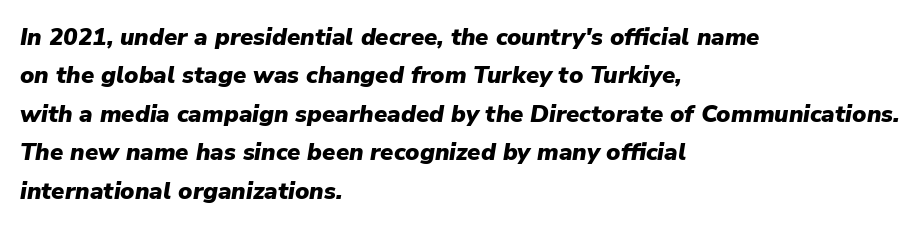
Rule under the text: the space is simply empty. Thick stems and heavy bowls — unmistakably bold. The passage shown leans; its letterforms are oblique. Short note: letters normally spaced. Regular leading. These lines stack with their left ends in a neat column.
